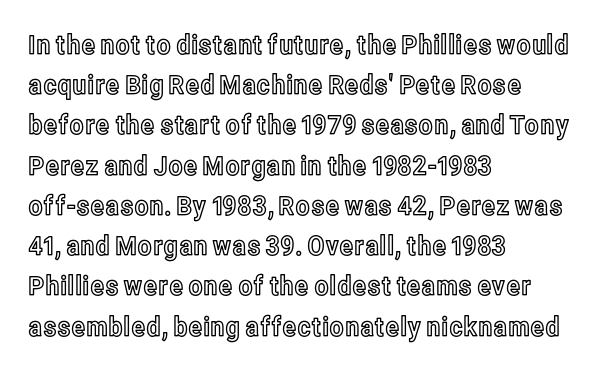
{"italic": "no", "underline": "no", "align": "left", "line_spacing": "normal", "line_spacing_ratio": 1.49, "letter_spacing": "normal", "letter_spacing_em": 0.0, "glyph_px": 27}
